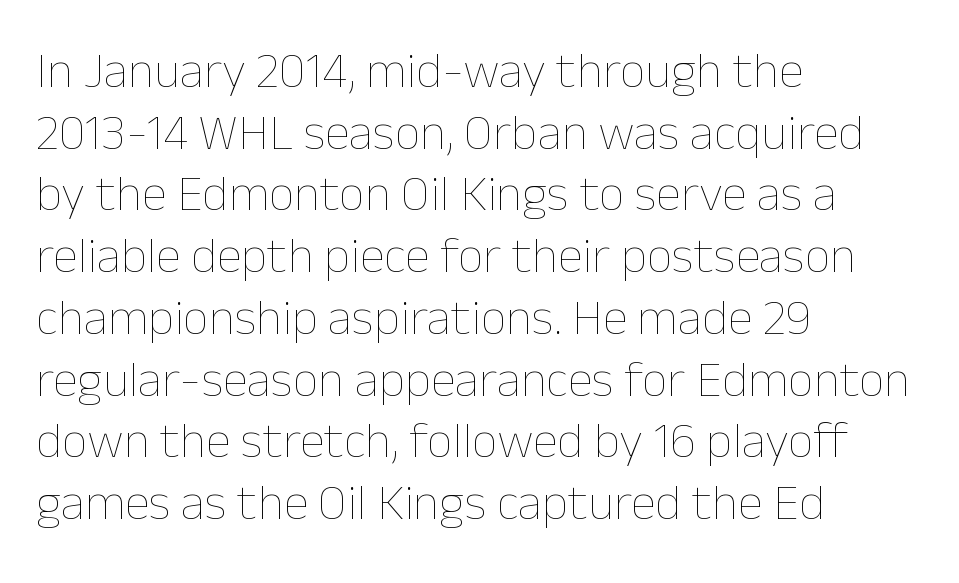
Q: Is the text bold? A: No.
Q: Is the text italic (slanted)? A: No, it is upright.
Q: Is the text underlined? A: No.
Q: How is the paragraph aligned? A: Left-aligned.
Q: Is the spacing between letters normal or unusually wide? A: Normal.
Q: Width (condensed, normal, or wide)? A: Normal.
Q: Stroke contrast? A: Low.
Q: x-height? A: Medium.
Q: Monospaced? A: No.
